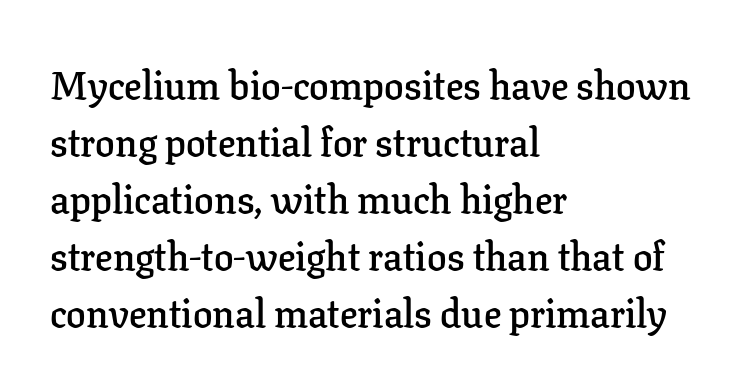
Q: Is the text bold? A: Semi-bold.
Q: Is the text italic (slanted)? A: No, it is upright.
Q: Is the typeface a serif or a sans-serif typeface? A: Serif.
Q: Is the text underlined? A: No.
Q: How is the paragraph aligned? A: Left-aligned.
Q: Is the spacing between letters normal or unusually wide? A: Normal.
Q: Is the spacing between lines tight, normal or loose? A: Normal.
Q: Width (condensed, normal, or wide)? A: Normal.
Q: Stroke contrast? A: Low.
Q: x-height? A: Medium.
Q: Monospaced? A: No.
